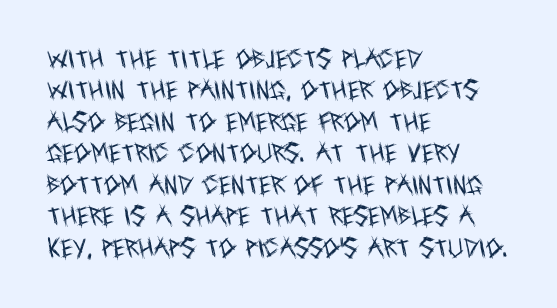
The image shows 21 px text type, upright; set left-aligned, normal line spacing (1.5x), normal letter spacing, not underlined.
